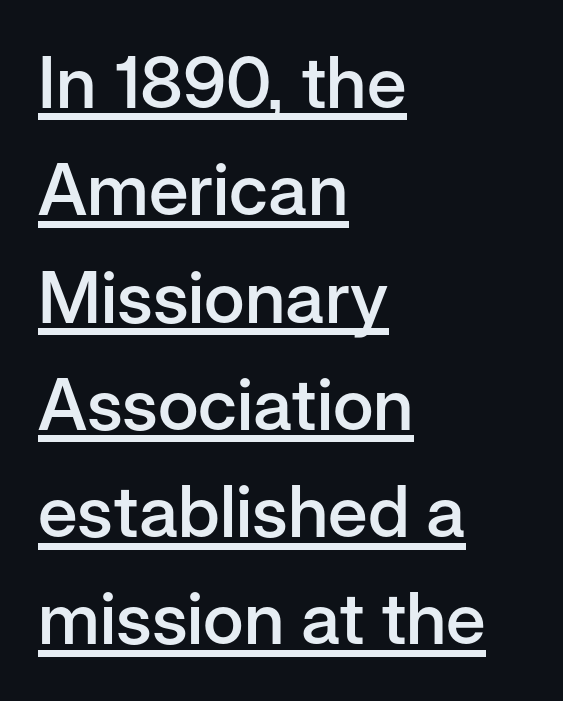
A classic flush-left, rag-right setting is used for this passage. Interline gaps are of average width in this sample. This is the regular roman posture of the typeface. A typesetter would call this proportional, since set widths differ per character.
